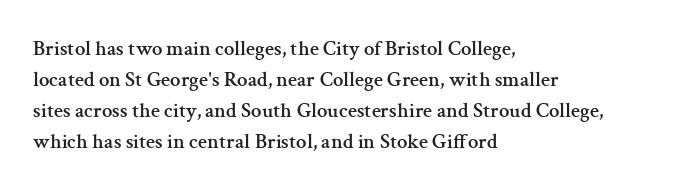
Does the copy run flush right? No — it runs flush left. The specimen reads as upright at a glance. Between one letter and the next there's only the usual sliver of space. The designer left line spacing at the default.
